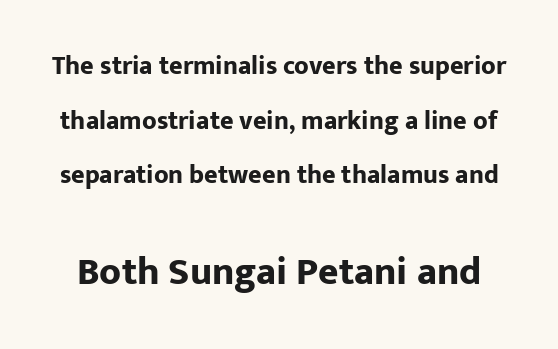
The image shows 39 px bold sans-serif type, upright; set loose line spacing (2.1x), normal letter spacing, not underlined; the second (bottom) block is 1.5x larger; low stroke contrast and a medium x-height.
